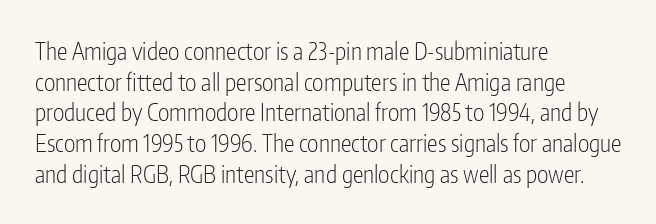
Q: Is the text bold? A: No.
Q: Is the text italic (slanted)? A: No, it is upright.
Q: Is the text underlined? A: No.
Q: How is the paragraph aligned? A: Left-aligned.
Q: Is the spacing between letters normal or unusually wide? A: Normal.
Q: Is the spacing between lines tight, normal or loose? A: Normal.
